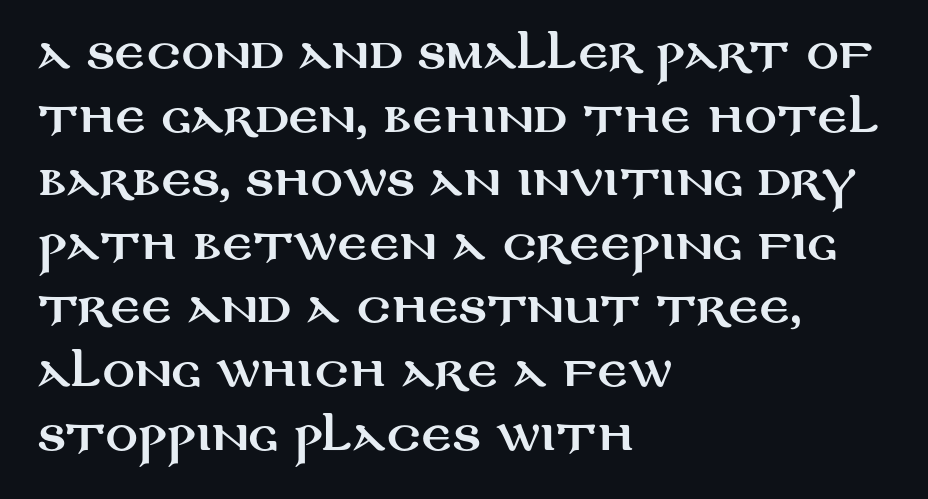
{"serif": "no", "italic": "no", "width": "wide", "stroke_contrast": "medium", "x_height": "large", "monospaced": "no", "underline": "no", "align": "left", "line_spacing": "normal", "line_spacing_ratio": 1.59, "letter_spacing": "normal", "letter_spacing_em": 0.0, "glyph_px": 40}
